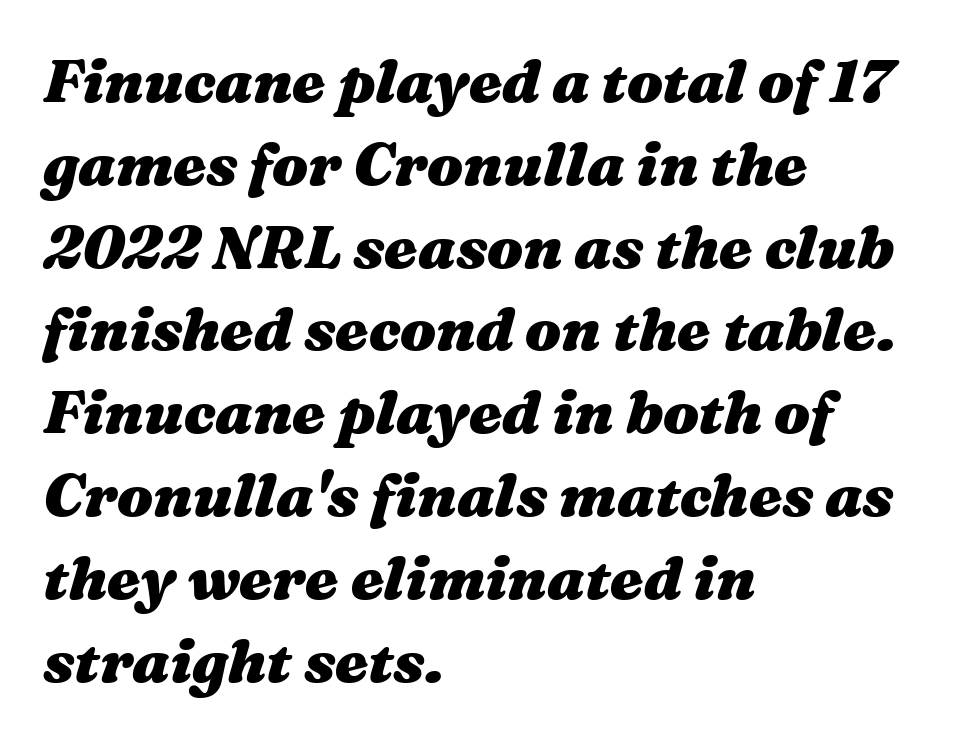
Q: Is the text bold? A: Yes.
Q: Is the text italic (slanted)? A: Yes, it leans right by about 16 degrees.
Q: Is the text underlined? A: No.
Q: How is the paragraph aligned? A: Left-aligned.
Q: Is the spacing between letters normal or unusually wide? A: Normal.
Q: Is the spacing between lines tight, normal or loose? A: Normal.
Q: Width (condensed, normal, or wide)? A: Wide.
Q: Stroke contrast? A: Medium.
Q: x-height? A: Medium.
Q: Monospaced? A: No.
